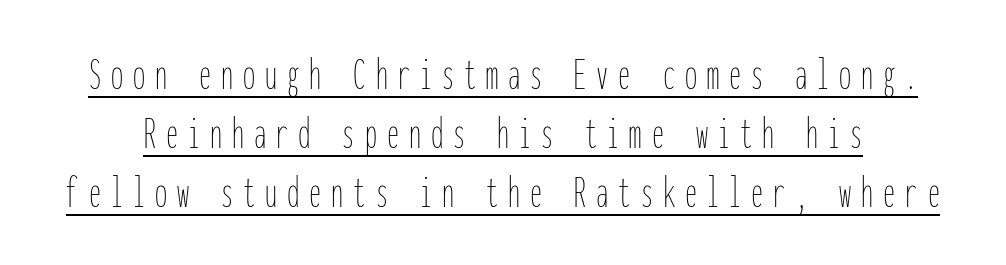
The passage shown is underscored from start to finish. Here the designer chose a console-style face with uniform glyph widths. Someone cranked the tracking dial way up on this one. Rendered with straight, roman letterforms.
